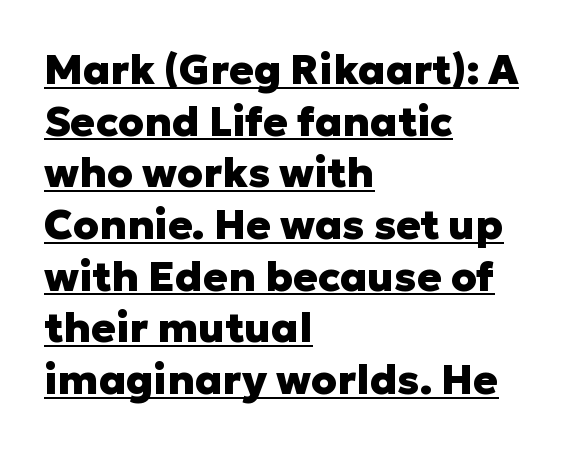
{"serif": "no", "italic": "no", "bold": "yes", "weight": "heavy", "width": "normal", "stroke_contrast": "low", "x_height": "medium", "monospaced": "no", "underline": "yes", "align": "left", "line_spacing": "normal", "line_spacing_ratio": 1.26, "letter_spacing": "normal", "letter_spacing_em": 0.0, "glyph_px": 41}
